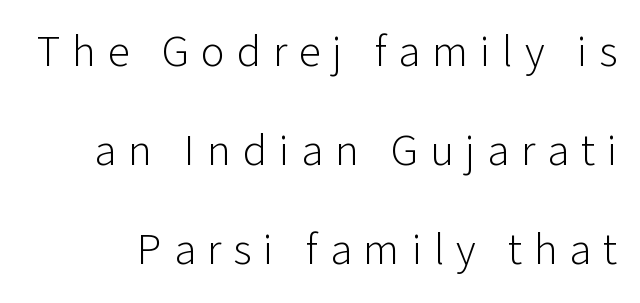
The image shows 45 px light sans-serif type, upright; set loose line spacing (2.2x), unusually wide letter spacing (+0.26 em), not underlined; low stroke contrast and a medium x-height.
